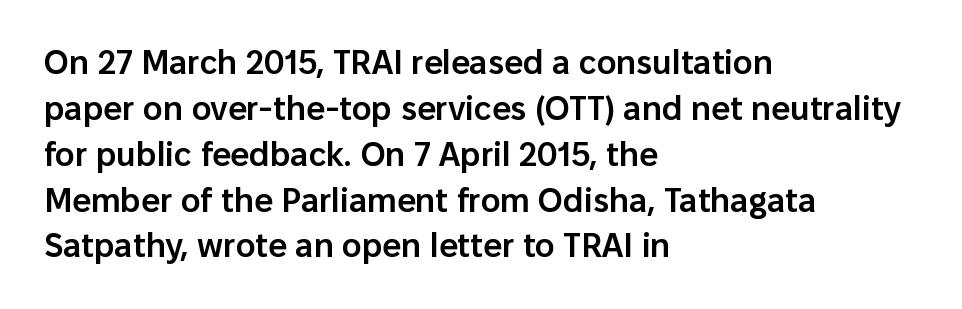
The image shows 33 px semibold sans-serif type, upright; set left-aligned, normal line spacing (1.39x), normal letter spacing, not underlined; low stroke contrast and a medium x-height.
